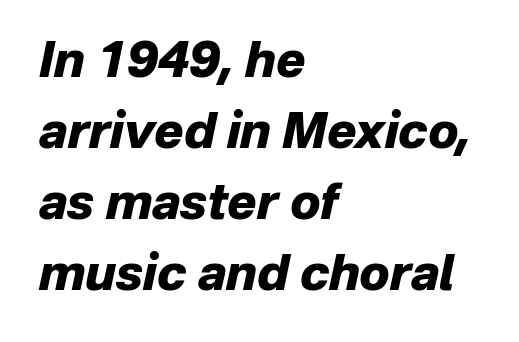
Students, observe: this is what conventionally led text looks like. The ragged edge is on the right, which tells us the setting is flush left. Quick note: italic. Here the designer chose a conventional face with non-uniform glyph widths. Weight check: bold — yes, fully.
